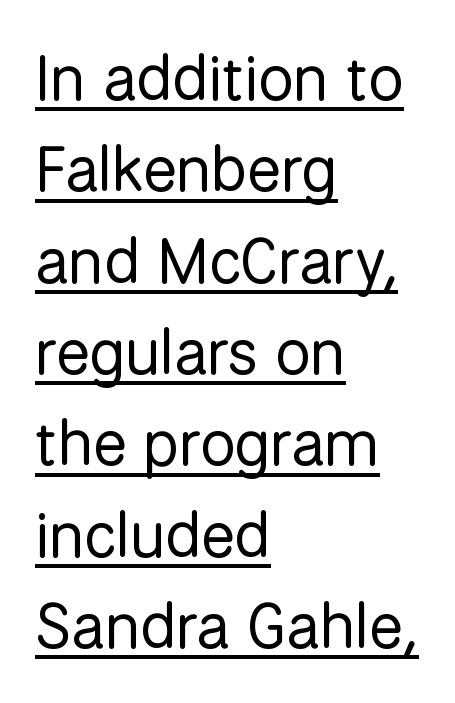
{"serif": "no", "italic": "no", "bold": "no", "weight": "regular", "width": "normal", "stroke_contrast": "low", "x_height": "medium", "monospaced": "no", "underline": "yes", "align": "left", "line_spacing": "normal", "line_spacing_ratio": 1.45, "letter_spacing": "normal", "letter_spacing_em": 0.0, "glyph_px": 63}
